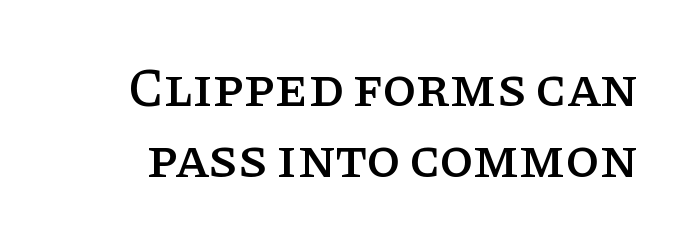
Looks like regular typesetting: each glyph gets only the width it needs. Look at the bottom of the vertical strokes: they flare into serifs here. Unlike italic type, these characters show no tilt at all. These lines sit exactly where default settings would place them.
